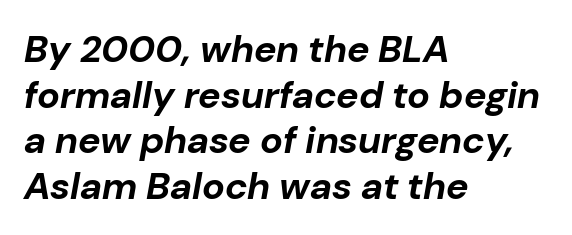
The face used here has a pronounced slope to its letters. A student would call this left alignment; a typographer would say flush left, rag right. The rendering uses natural spacing where letterforms have individual widths. The passage shown is not underscored anywhere.
